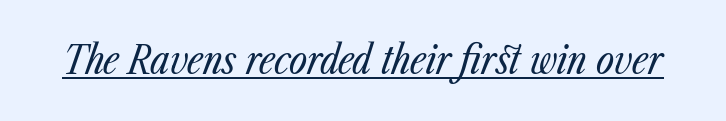
The face used here is proportionally spaced, like ordinary book or web type. On a weight scale, this lands at 450 or below. Does extra space separate the letters? No, they use regular spacing. The typesetter has applied underlining to the passage shown.
